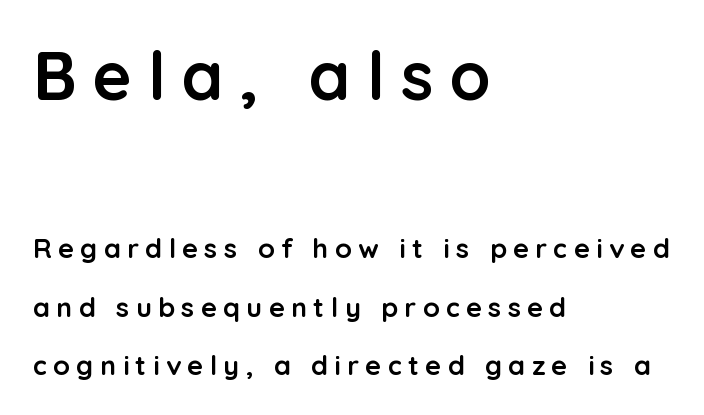
{"serif": "no", "italic": "no", "bold": "yes", "weight": "semibold", "width": "normal", "stroke_contrast": "low", "x_height": "medium", "monospaced": "no", "underline": "no", "align": "left", "line_spacing": "loose", "line_spacing_ratio": 2.16, "letter_spacing": "wide", "letter_spacing_em": 0.24, "larger_block": "first", "size_ratio": 2.48, "glyph_px": 67}
